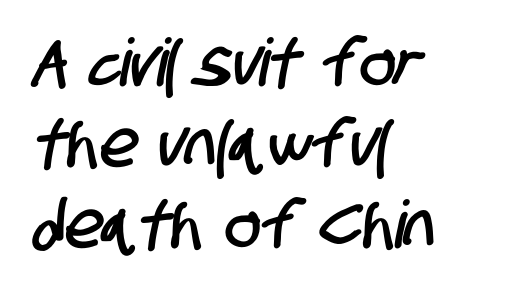
A typesetter would call this proportional, since set widths differ per character. This sample uses plain, unmodified letter spacing. One-word summary of the alignment: left. Nope, no serifs anywhere on these letters. Decoration check: the copy has no underline.
